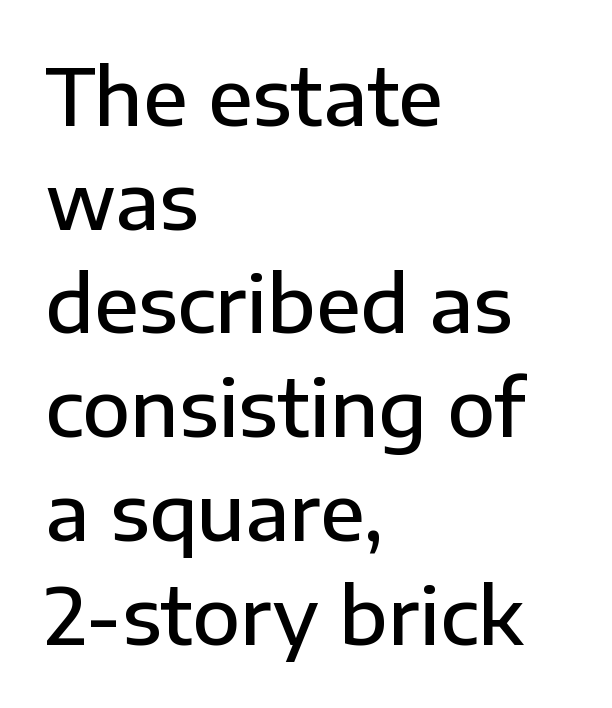
{"serif": "no", "italic": "no", "bold": "semi", "weight": "semibold", "width": "normal", "stroke_contrast": "low", "x_height": "medium", "monospaced": "no", "underline": "no", "align": "left", "line_spacing": "normal", "line_spacing_ratio": 1.33, "letter_spacing": "normal", "letter_spacing_em": 0.0, "glyph_px": 78}
